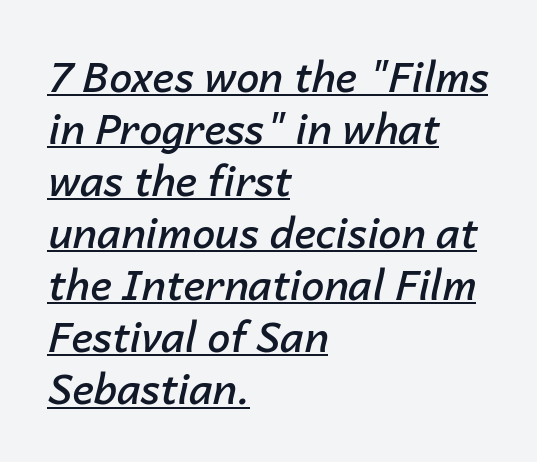
Q: Is the text bold? A: Semi-bold.
Q: Is the text italic (slanted)? A: Yes, it leans right by about 14 degrees.
Q: Is the text underlined? A: Yes.
Q: How is the paragraph aligned? A: Left-aligned.
Q: Is the spacing between letters normal or unusually wide? A: Normal.
Q: Is the spacing between lines tight, normal or loose? A: Normal.
Q: Width (condensed, normal, or wide)? A: Normal.
Q: Stroke contrast? A: Low.
Q: x-height? A: Medium.
Q: Monospaced? A: No.
